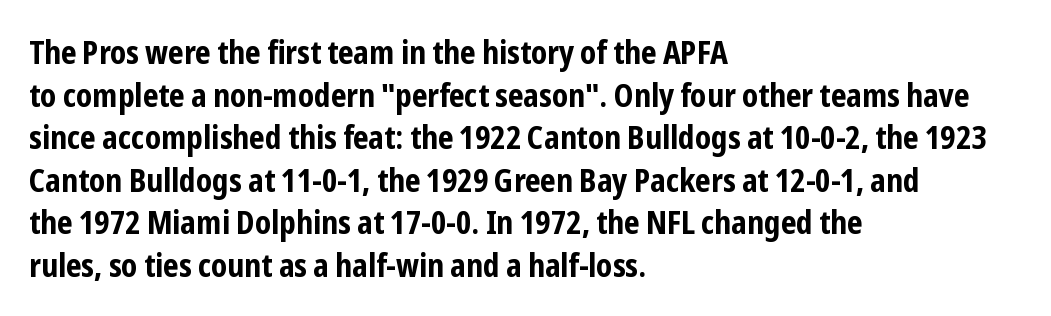
Proportional: the letters do not fall into vertical columns. Emphasis by weight is at full strength: bold. Leading matches the norm, producing a regular column. The letters carry no serifs — their stems end cleanly without finishing strokes. Alignment: flush left. Upright lettering throughout.
